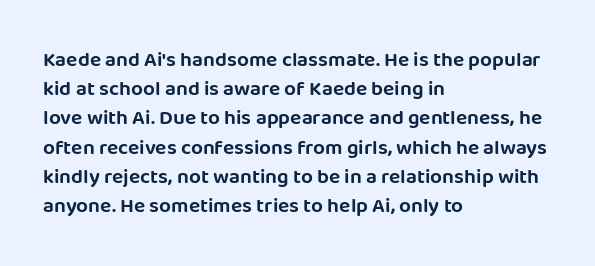
Q: Is the text italic (slanted)? A: No, it is upright.
Q: Is the text underlined? A: No.
Q: How is the paragraph aligned? A: Left-aligned.
Q: Is the spacing between letters normal or unusually wide? A: Normal.
Q: Is the spacing between lines tight, normal or loose? A: Normal.
